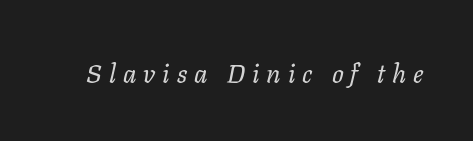
{"italic": "yes", "lean": "right", "slant_degrees": 11, "bold": "no", "underline": "no", "letter_spacing": "wide", "letter_spacing_em": 0.27, "glyph_px": 26}
